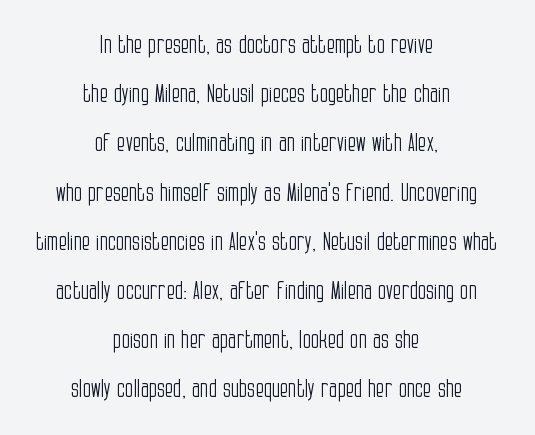
{"italic": "no", "bold": "no", "underline": "no", "align": "center", "line_spacing": "loose", "line_spacing_ratio": 2.05, "letter_spacing": "normal", "letter_spacing_em": 0.0, "glyph_px": 24}
